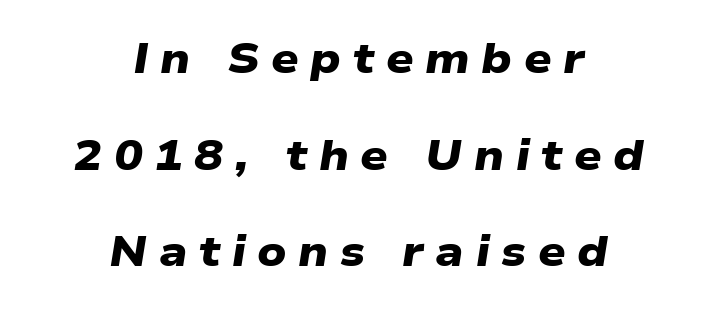
Nothing sits at the stroke ends, so this counts as sans-serif. The rendering uses natural spacing where letterforms have individual widths. The whitespace from short lines is split evenly between both sides. Each new line begins a long way beneath the previous one.
